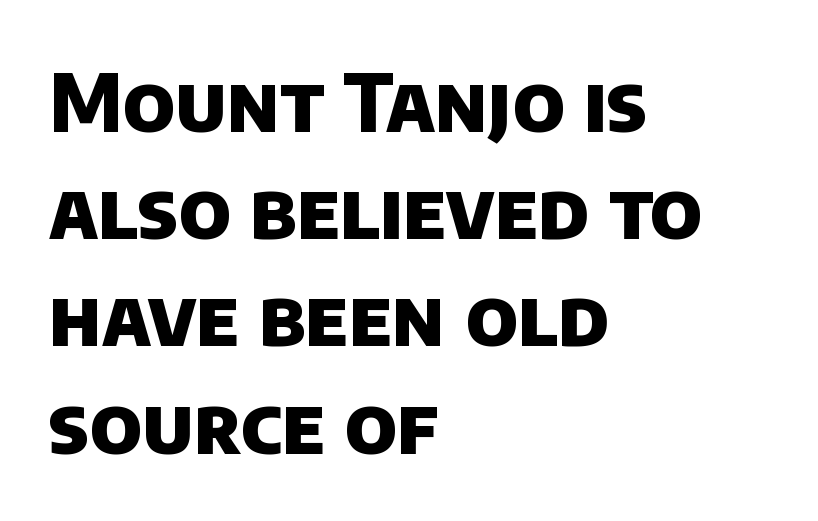
Type without underlining. These lines are rendered in a variable-pitch font. Notice how thick the strokes are: this is what a full bold looks like. Does extra space separate the letters? No, they use regular spacing. The line-height multiplier appears to be the usual default.
